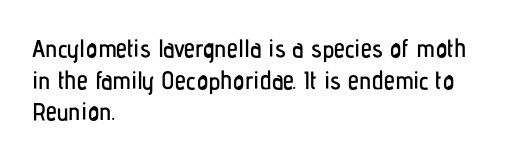
The rows are spaced the way most documents space them. No extra tracking has been applied to these lines. Which margin do the lines hug? The left one — the right edge is uneven. The gap between lines stays unmarked. If you drew a line through each stem, it would be perfectly vertical.
